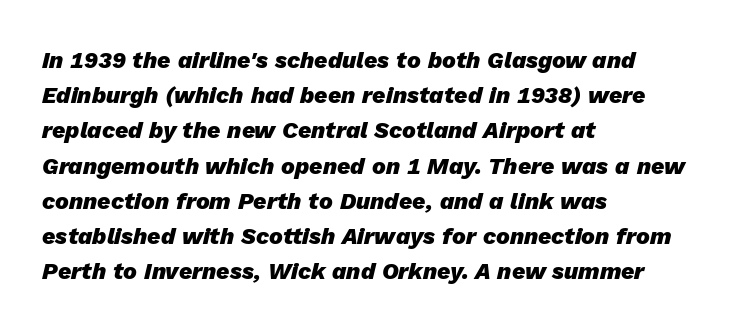
Quick note: italic. Underline: absent. The compositor pushed each line to the left boundary. The rendering uses a moderate line-height, typical for paragraphs. Bold? Absolutely — the strokes are thick and heavy.
